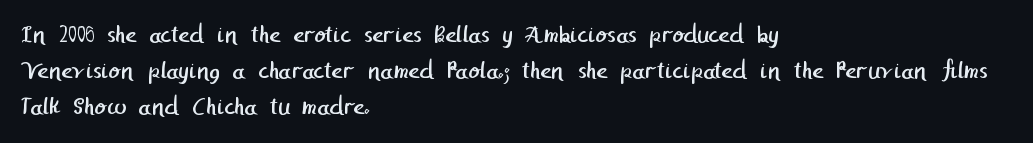
Leading: standard. Standard letterfit; no display-style spreading of the glyphs. The strokes are not fattened; the text isn't bold. All the whitespace from short lines collects on the right. Glance below the letters and you will spot only blank space.
